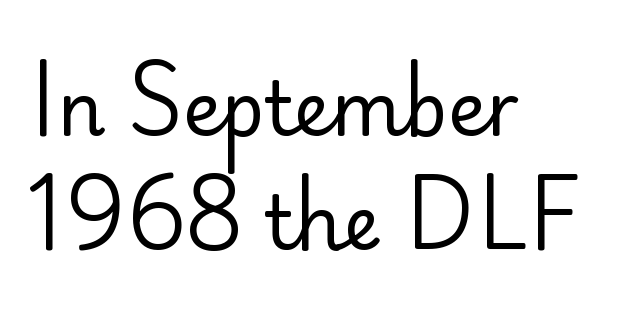
Q: Is the text bold? A: No.
Q: Is the text italic (slanted)? A: No, it is upright.
Q: Is the typeface a serif or a sans-serif typeface? A: Sans-serif.
Q: Is the text underlined? A: No.
Q: How is the paragraph aligned? A: Left-aligned.
Q: Is the spacing between letters normal or unusually wide? A: Normal.
Q: Is the spacing between lines tight, normal or loose? A: Normal.
Q: Width (condensed, normal, or wide)? A: Normal.
Q: Stroke contrast? A: Low.
Q: x-height? A: Small.
Q: Monospaced? A: No.
